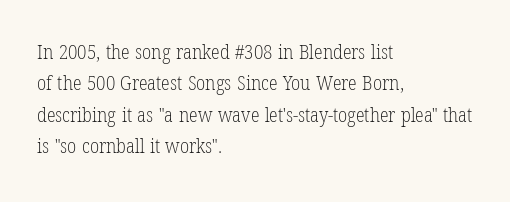
The image shows 20 px text type, upright; set left-aligned, normal line spacing (1.57x), normal letter spacing, not underlined.
